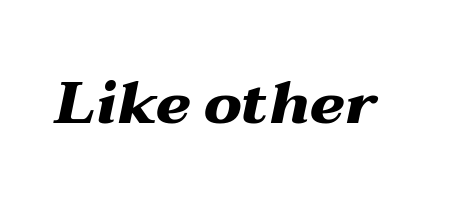
Tracking here is standard; glyphs follow each other at the usual distance. The words here are not underlined. The characters look thick and weighty, a clear bold. The face used here has a pronounced slope to its letters. These lines are rendered in a variable-pitch font.
